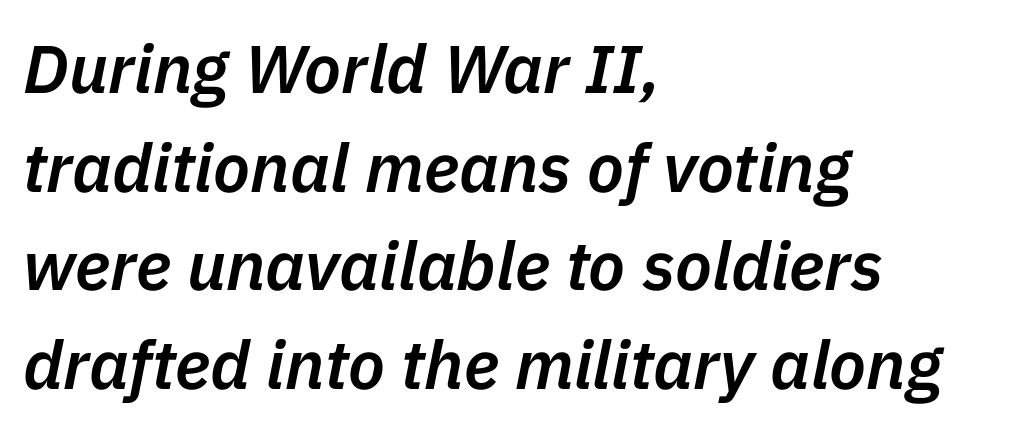
Q: Is the text bold? A: Semi-bold.
Q: Is the text italic (slanted)? A: Yes, it leans right by about 11 degrees.
Q: Is the text underlined? A: No.
Q: How is the paragraph aligned? A: Left-aligned.
Q: Is the spacing between letters normal or unusually wide? A: Normal.
Q: Is the spacing between lines tight, normal or loose? A: Normal.
Q: Width (condensed, normal, or wide)? A: Normal.
Q: Stroke contrast? A: Low.
Q: x-height? A: Medium.
Q: Monospaced? A: No.
